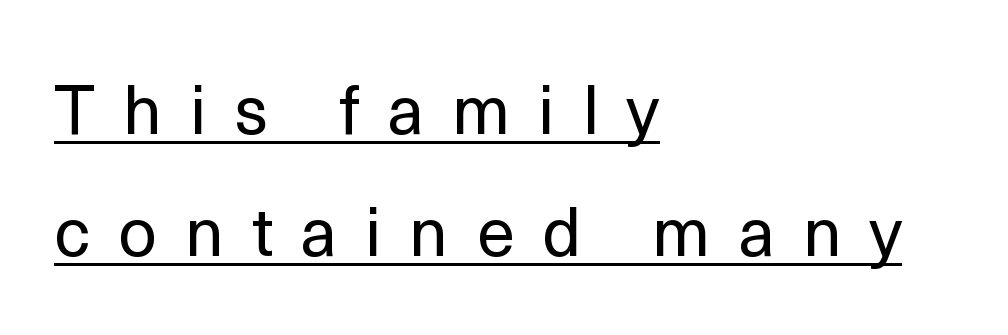
Does extra space separate the letters? Yes, quite a lot of it. Ascenders rise straight up at ninety degrees. The face used here is a sans, in the tradition of grotesques and geometrics. If you drew a ruler down the left edge, every line would touch it. The passage shown is typed in a proportional face where columns would drift.
